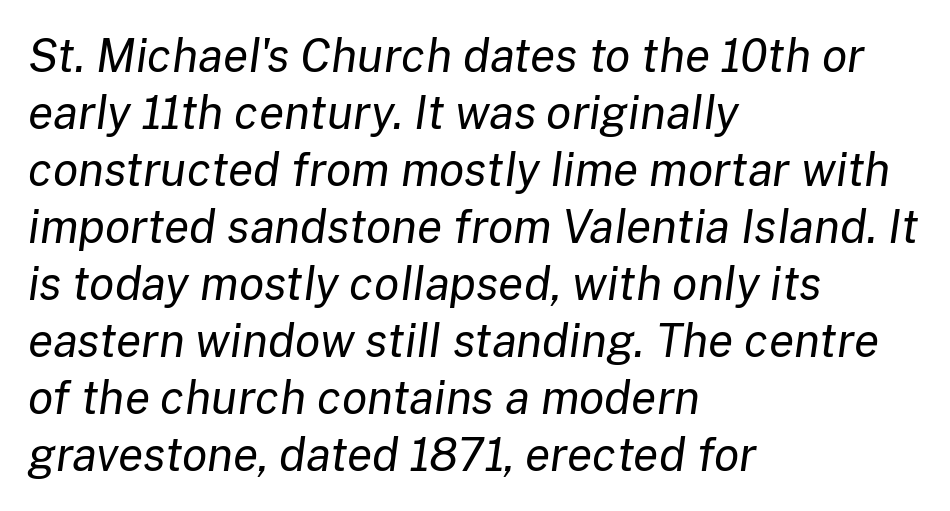
Students, note that the glyphs here touch the page at normal intervals. Spacing verdict: proportional, widths tailored to each character. The passage shown is not underscored anywhere. The compositor pushed each line to the left boundary. No heavy texture on the line: the type isn't bold. Characters are canted at an angle relative to the baseline's perpendicular.
